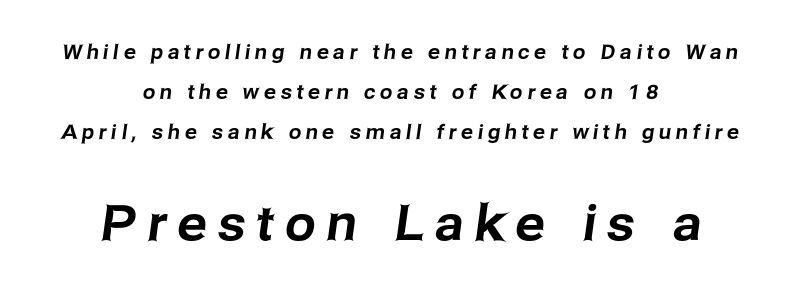
The image shows 49 px sans-serif type; set centered, loose line spacing (2.0x), unusually wide letter spacing (+0.23 em), not underlined; the second (bottom) block is 2.45x larger; low stroke contrast and a medium x-height.
